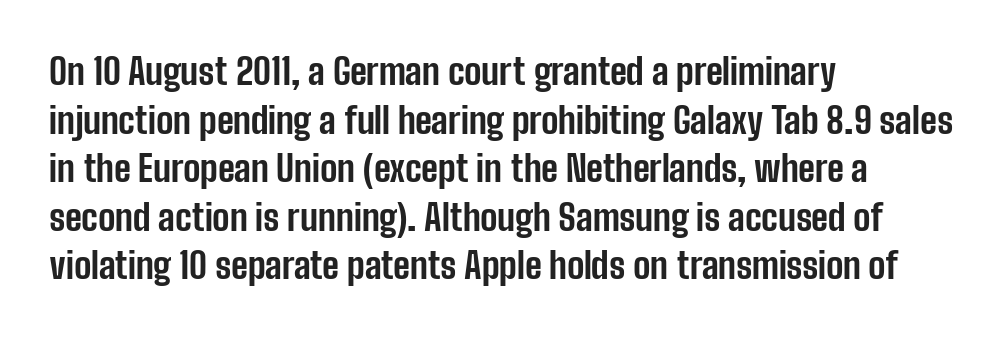
Unlike italic type, these characters show no tilt at all. Stroke terminals: plain, sans-serif. How are the letters spaced? Ordinarily, with no added tracking. Anything drawn beneath the words? Only blank space.
